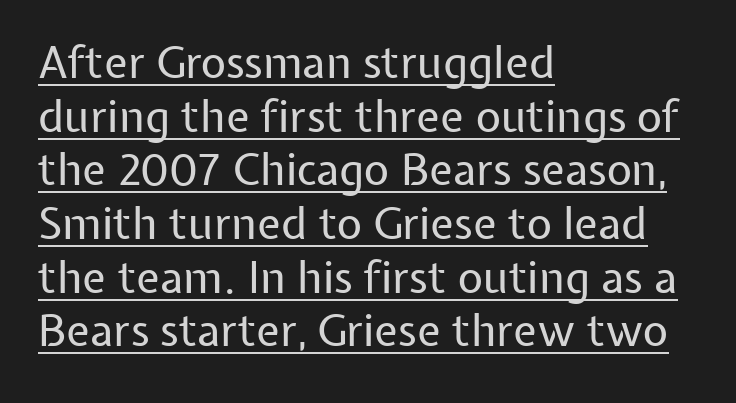
Q: Is the text bold? A: No.
Q: Is the text italic (slanted)? A: No, it is upright.
Q: Is the typeface a serif or a sans-serif typeface? A: Sans-serif.
Q: Is the text underlined? A: Yes.
Q: How is the paragraph aligned? A: Left-aligned.
Q: Is the spacing between letters normal or unusually wide? A: Normal.
Q: Width (condensed, normal, or wide)? A: Normal.
Q: Stroke contrast? A: Low.
Q: x-height? A: Medium.
Q: Monospaced? A: No.
